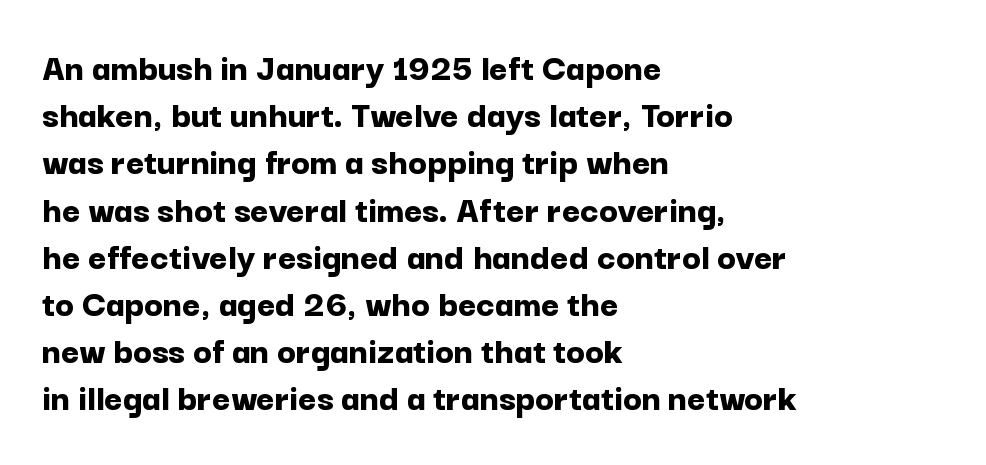
Q: Is the text bold? A: Yes.
Q: Is the text italic (slanted)? A: No, it is upright.
Q: Is the typeface a serif or a sans-serif typeface? A: Sans-serif.
Q: Is the text underlined? A: No.
Q: How is the paragraph aligned? A: Left-aligned.
Q: Is the spacing between letters normal or unusually wide? A: Normal.
Q: Width (condensed, normal, or wide)? A: Normal.
Q: Stroke contrast? A: Low.
Q: x-height? A: Medium.
Q: Monospaced? A: No.
